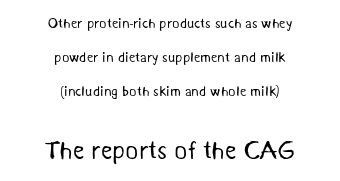
Block two is the big one; block one sits smaller above it. Both edges are ragged and mirror each other, which tells us the setting is centered. Standard letterfit; no display-style spreading of the glyphs. Horizontal bands of white between lines are thick stripes. This reads as an unemphasized weight, regular at the heaviest.
